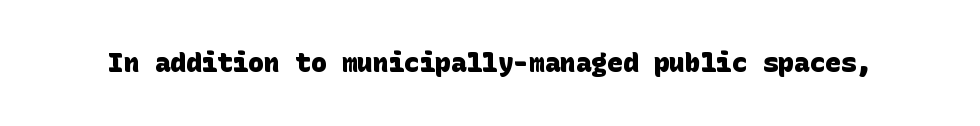
The image shows 26 px bold type; set normal letter spacing, not underlined.
